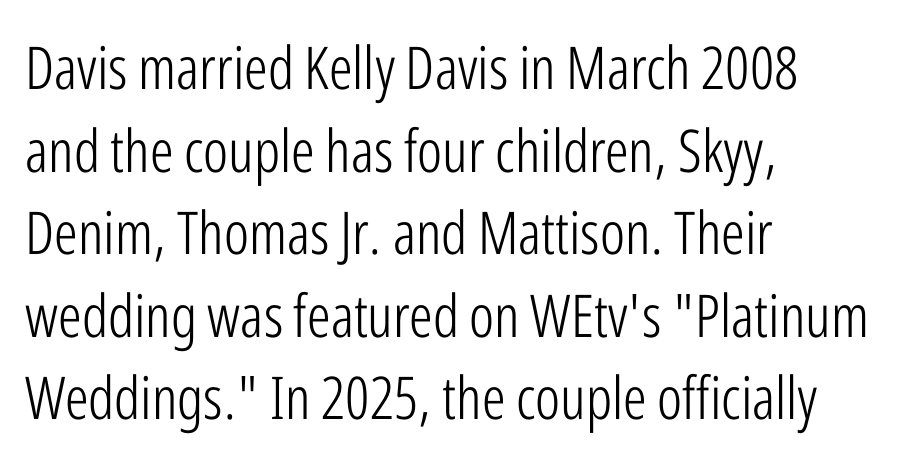
The image shows 59 px light, condensed sans-serif type, upright; set left-aligned, normal line spacing (1.4x), normal letter spacing, not underlined; low stroke contrast and a medium x-height.
